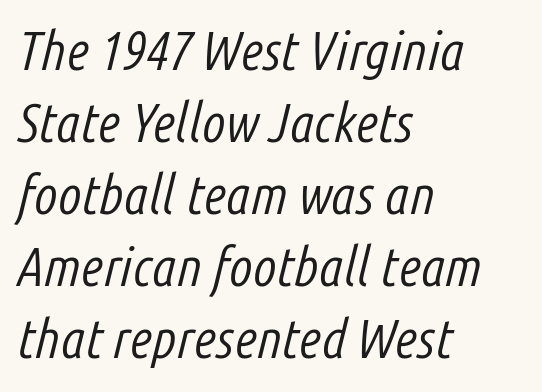
Q: Is the text bold? A: No.
Q: Is the text italic (slanted)? A: Yes, it leans right by about 14 degrees.
Q: Is the text underlined? A: No.
Q: How is the paragraph aligned? A: Left-aligned.
Q: Is the spacing between letters normal or unusually wide? A: Normal.
Q: Is the spacing between lines tight, normal or loose? A: Normal.
Q: Width (condensed, normal, or wide)? A: Condensed.
Q: Stroke contrast? A: Low.
Q: x-height? A: Medium.
Q: Monospaced? A: No.
